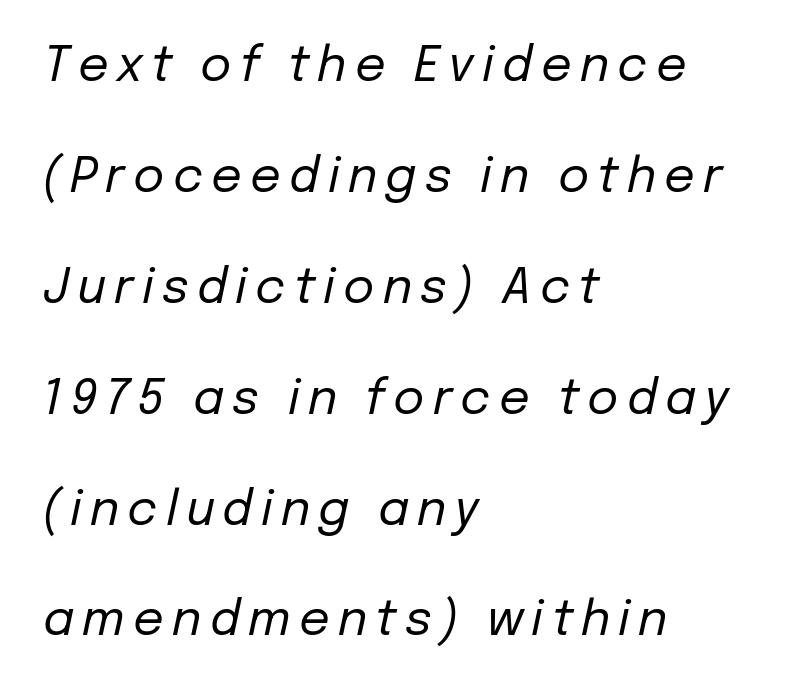
{"italic": "yes", "lean": "right", "slant_degrees": 12, "bold": "no", "weight": "regular", "width": "normal", "stroke_contrast": "low", "x_height": "medium", "monospaced": "no", "underline": "no", "align": "left", "line_spacing": "loose", "line_spacing_ratio": 2.31, "glyph_px": 48}
